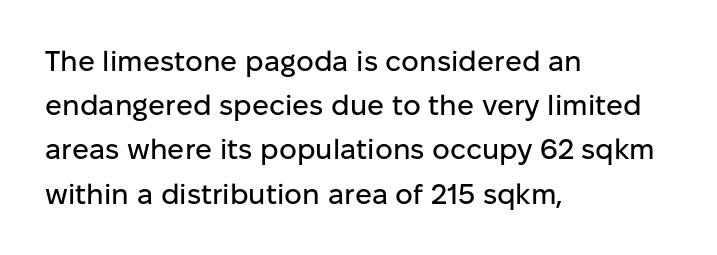
You could call the tracking neutral — neither tight nor loose. Typographically, this falls in the sans-serif category. Short and long lines alike share a common starting point at left. A typesetter would call this leading conventional body-copy spacing.
